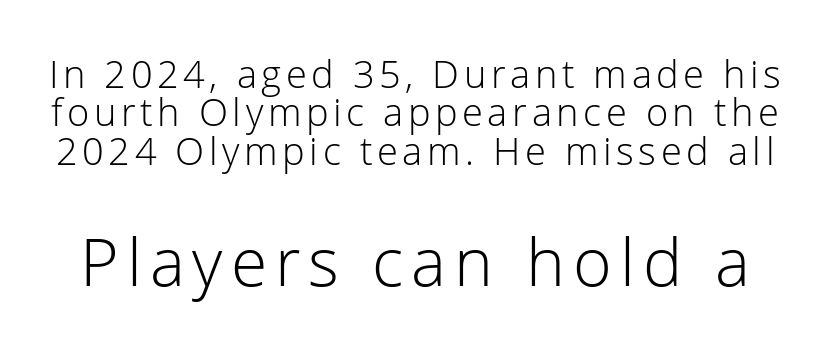
Does the type have serifs? No, each stem ends abruptly. The space directly below the letters is spotless. Heft: none added — not bold. Caption: upper text group reduced, lower text group enlarged.
